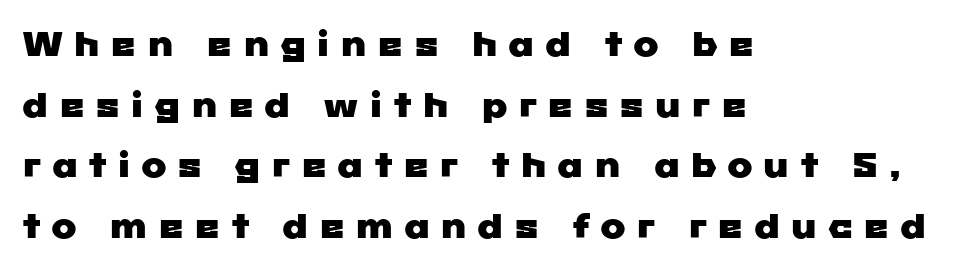
Varying glyph widths throughout — classic text-font behaviour. Is this a sans? Yes — the strokes have no serifs. Horizontal alignment here is leftward, the default for most running prose. Characters follow at a spacing far wider than the type designer built in. Nobody drew a line under any word here.
